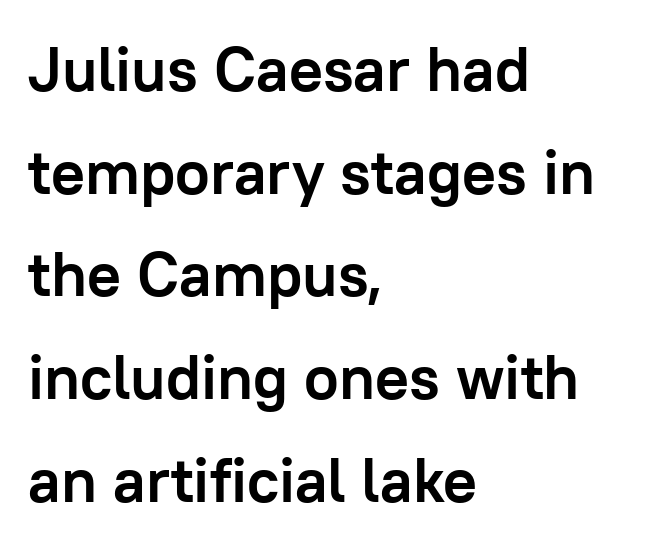
Does the leading feel generous? No, just average. The passage shown is typeset with a sans-serif family. This is heavy type, rendered in bold. Caption: standard tracking, unaltered.
